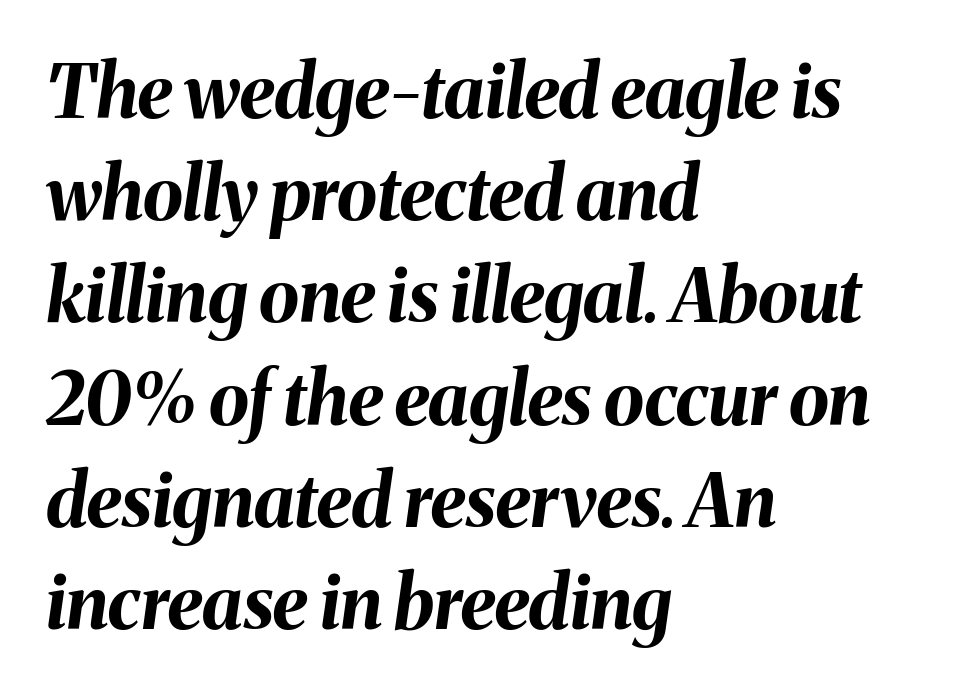
Q: Is the text bold? A: Yes.
Q: Is the text italic (slanted)? A: Yes, it leans right by about 8 degrees.
Q: Is the text underlined? A: No.
Q: How is the paragraph aligned? A: Left-aligned.
Q: Is the spacing between letters normal or unusually wide? A: Normal.
Q: Is the spacing between lines tight, normal or loose? A: Normal.
Q: Width (condensed, normal, or wide)? A: Normal.
Q: Stroke contrast? A: Medium.
Q: x-height? A: Medium.
Q: Monospaced? A: No.
